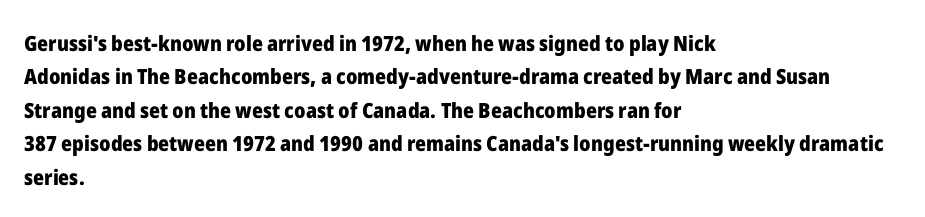
The lines sit at an ordinary, default distance from one another. Bare-footed words on every line. The rendering uses a bold face; every stroke is thick and dark. Posture: upright roman.
